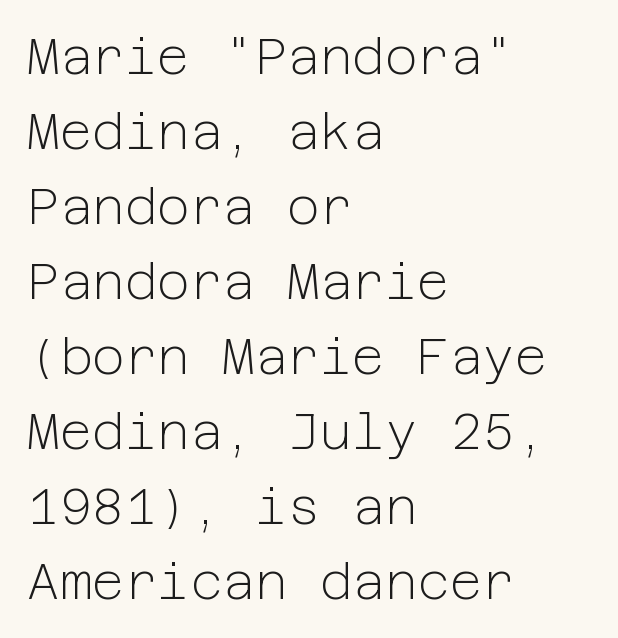
A typesetter would call this zero additional tracking. The letters carry no serifs — their stems end cleanly without finishing strokes. A typesetter would mark this as roman, not italic. A student would call this left alignment; a typographer would say flush left, rag right. Is this a heavy cut? Hardly; it is regular or lighter. Rule under the text: the space is simply empty.
